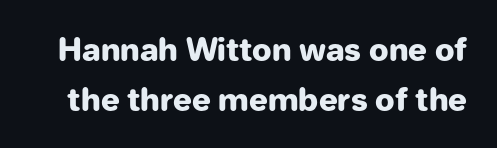
The image shows 31 px heavy sans-serif type, upright; set normal line spacing (1.6x), normal letter spacing, not underlined; low stroke contrast and a medium x-height.
